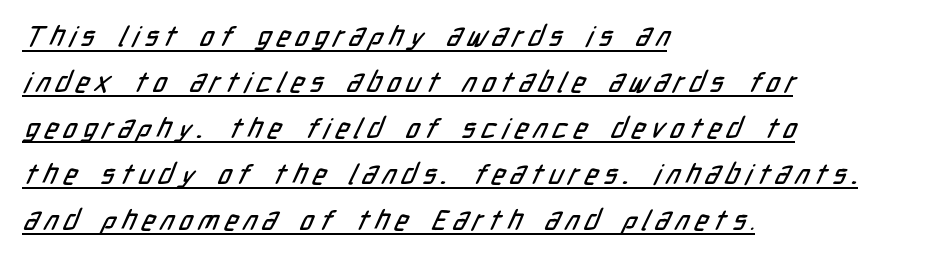
Q: Is the typeface a serif or a sans-serif typeface? A: Sans-serif.
Q: Is the text underlined? A: Yes.
Q: How is the paragraph aligned? A: Left-aligned.
Q: Is the spacing between letters normal or unusually wide? A: Unusually wide.
Q: Is the spacing between lines tight, normal or loose? A: Normal.
Q: Width (condensed, normal, or wide)? A: Condensed.
Q: Stroke contrast? A: Low.
Q: x-height? A: Medium.
Q: Monospaced? A: No.
